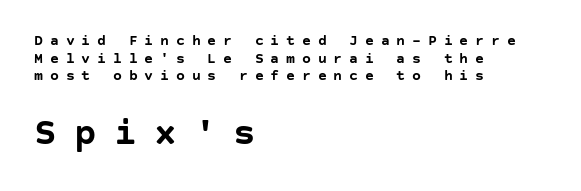
Q: Is the text bold? A: Yes.
Q: Is the text italic (slanted)? A: No, it is upright.
Q: Is the typeface a serif or a sans-serif typeface? A: Sans-serif.
Q: Is the text underlined? A: No.
Q: How is the paragraph aligned? A: Left-aligned.
Q: Is the spacing between letters normal or unusually wide? A: Unusually wide.
Q: Which block of text is set in a larger size, the first (top) or the second (bottom)? A: The second (bottom) one.
Q: Width (condensed, normal, or wide)? A: Normal.
Q: Stroke contrast? A: Low.
Q: x-height? A: Large.
